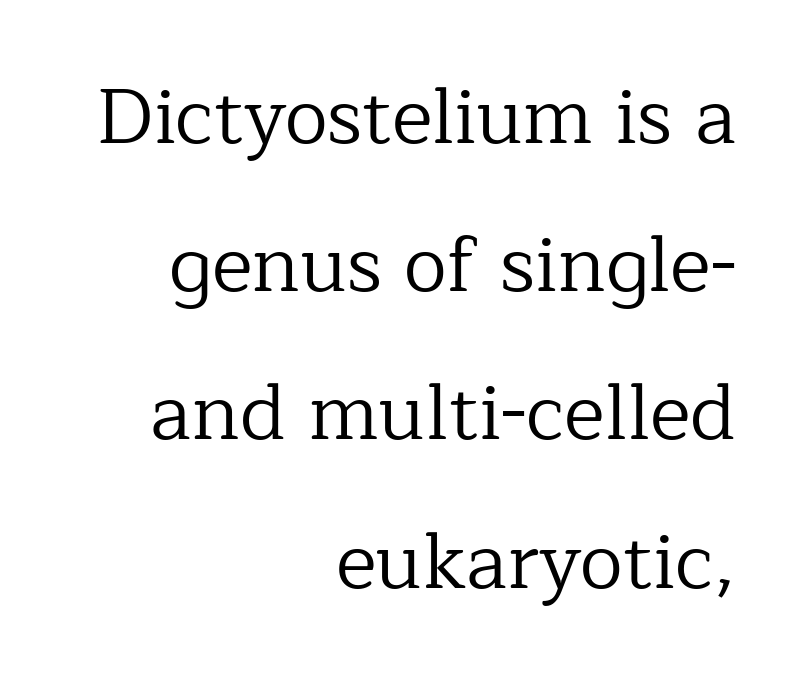
Rendered with straight, roman letterforms. Words appear dense and cohesive because spacing is normal. The paragraph shown leans on its right margin. Words float on clear page, feet unadorned. A great deal of white space separates one row of letters from the next.
